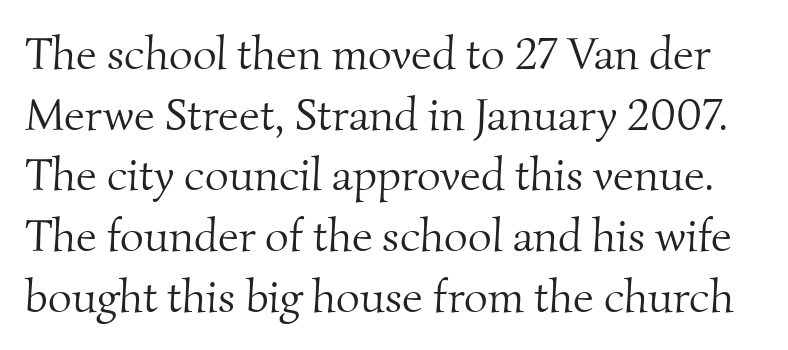
The rendering uses a moderate line-height, typical for paragraphs. The passage shown is typeset with a serif family. Is the type heavy? It reads as light-to-regular instead. This rendering features lettering with no underline. The face used here is proportionally spaced, like ordinary book or web type.
